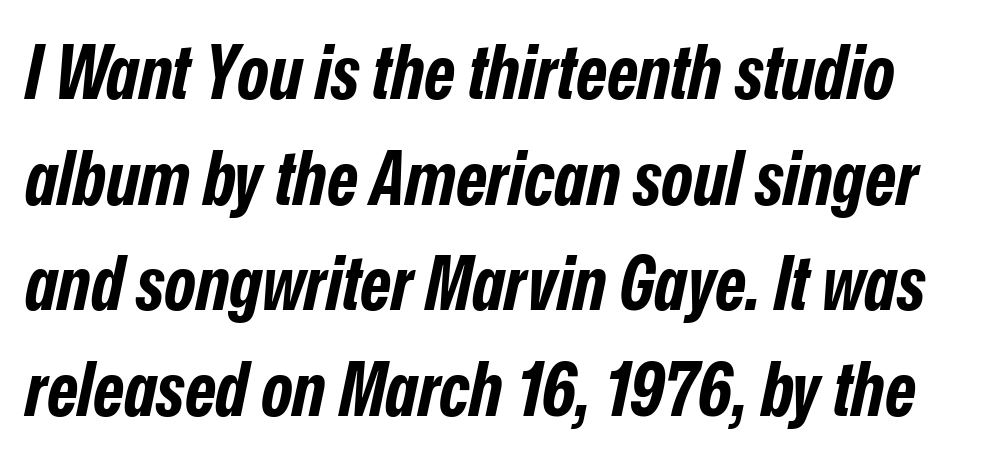
The image shows 75 px bold, condensed type, italic (leaning right); set normal line spacing (1.41x), normal letter spacing, not underlined; low stroke contrast and a medium x-height.
